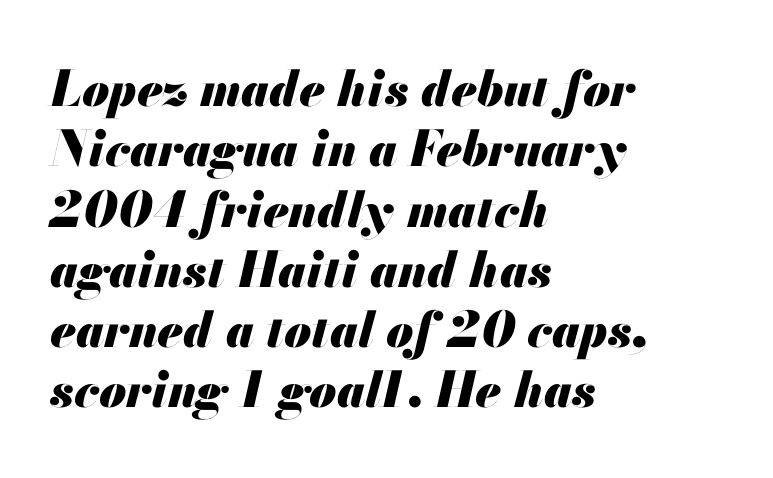
Q: Is the text bold? A: Yes.
Q: Is the text italic (slanted)? A: Yes, it leans right by about 13 degrees.
Q: Is the text underlined? A: No.
Q: How is the paragraph aligned? A: Left-aligned.
Q: Is the spacing between letters normal or unusually wide? A: Normal.
Q: Width (condensed, normal, or wide)? A: Normal.
Q: Stroke contrast? A: Medium.
Q: x-height? A: Small.
Q: Monospaced? A: No.
